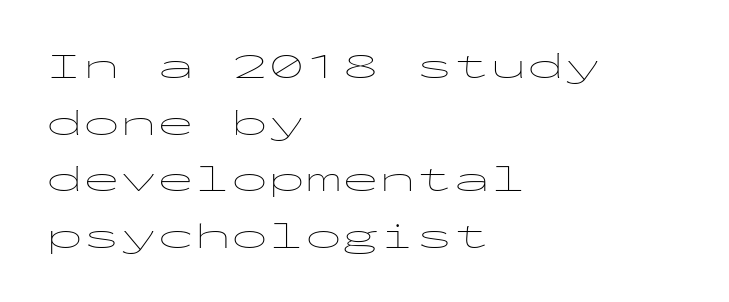
Q: Is the text bold? A: No.
Q: Is the text italic (slanted)? A: No, it is upright.
Q: Is the typeface a serif or a sans-serif typeface? A: Sans-serif.
Q: Is the text underlined? A: No.
Q: How is the paragraph aligned? A: Left-aligned.
Q: Is the spacing between letters normal or unusually wide? A: Normal.
Q: Is the spacing between lines tight, normal or loose? A: Normal.
Q: Width (condensed, normal, or wide)? A: Wide.
Q: Stroke contrast? A: Low.
Q: x-height? A: Medium.
Q: Monospaced? A: Yes.
